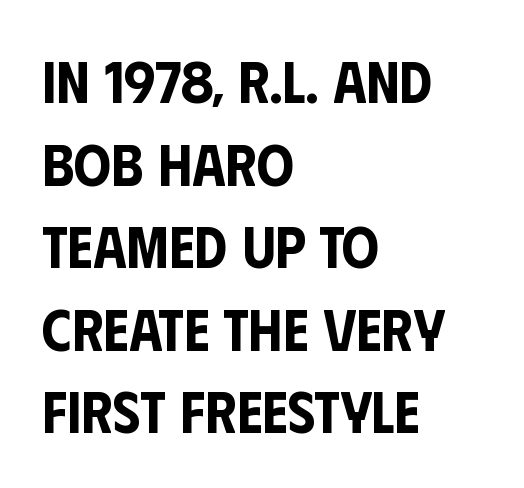
{"serif": "no", "italic": "no", "width": "condensed", "stroke_contrast": "low", "x_height": "large", "monospaced": "no", "underline": "no", "align": "left", "line_spacing": "normal", "line_spacing_ratio": 1.4, "letter_spacing": "normal", "letter_spacing_em": 0.0, "glyph_px": 59}
